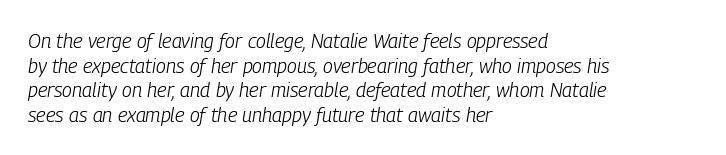
The zone under the glyphs is completely vacant. Look at the tracking — it's just the regular setting, nothing added. Is the stroke heavy? The answer is a plain regular-or-lighter. If you drew a line through each stem, it would be angled. In CSS terms this would be text-align: left.
